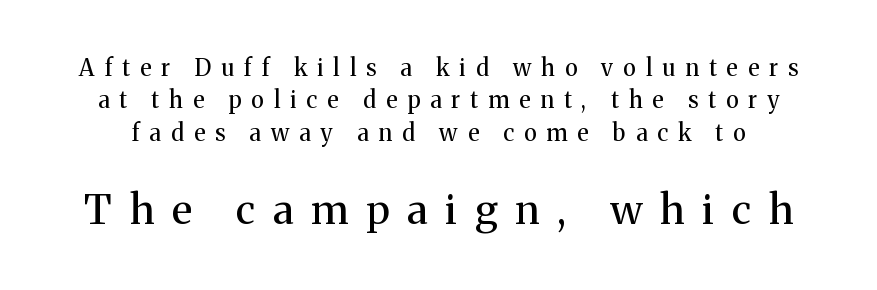
Q: Is the text bold? A: No.
Q: Is the text italic (slanted)? A: No, it is upright.
Q: Is the typeface a serif or a sans-serif typeface? A: Serif.
Q: Is the text underlined? A: No.
Q: Is the spacing between letters normal or unusually wide? A: Unusually wide.
Q: Is the spacing between lines tight, normal or loose? A: Normal.
Q: Which block of text is set in a larger size, the first (top) or the second (bottom)? A: The second (bottom) one.
Q: Width (condensed, normal, or wide)? A: Normal.
Q: Stroke contrast? A: Medium.
Q: x-height? A: Medium.
Q: Monospaced? A: No.
